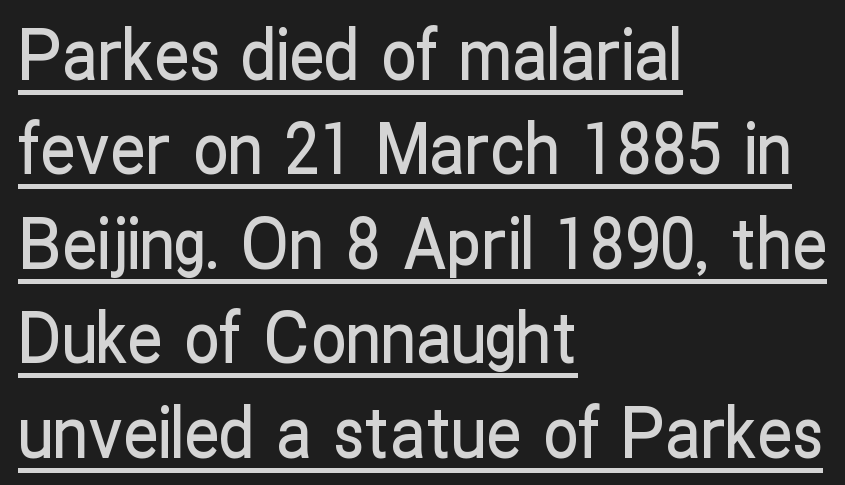
This sample uses a sans-serif face. The passage is arranged the way most books set body copy — flush left. A typesetter would mark this as roman, not italic. Normally led — the rows are evenly, conventionally spaced. This sample has the flowing, uneven cadence of proportional lettering.
